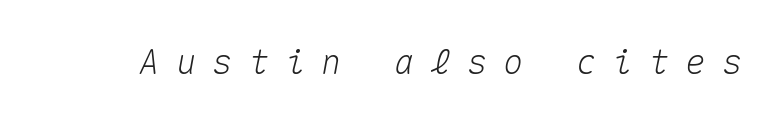
Words float on clear page, feet unadorned. Words appear elongated and porous because spacing is wide. Every character here occupies the same horizontal width, giving the sample a typewriter-like rhythm. Yep, that's italic — everything's leaning.
